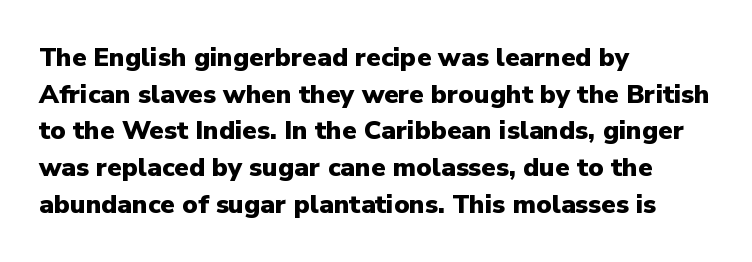
Q: Is the text bold? A: Yes.
Q: Is the text italic (slanted)? A: No, it is upright.
Q: Is the text underlined? A: No.
Q: How is the paragraph aligned? A: Left-aligned.
Q: Is the spacing between letters normal or unusually wide? A: Normal.
Q: Is the spacing between lines tight, normal or loose? A: Normal.
